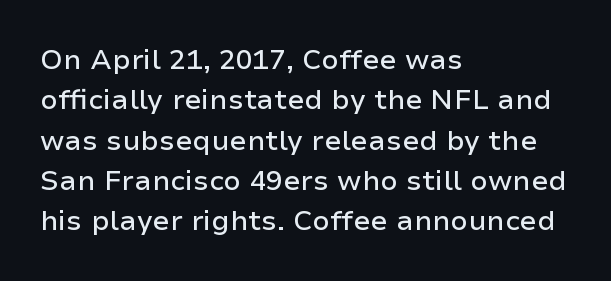
Characters remain perfectly vertical along every line. Varying glyph widths throughout — classic text-font behaviour. The face used here is a sans, in the tradition of grotesques and geometrics. Which margin do the lines hug? The left one — the right edge is uneven. Whoever set this chose a conventional vertical rhythm.
